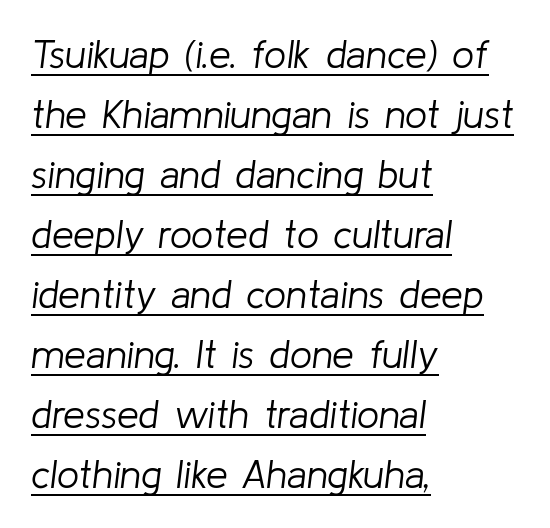
{"italic": "yes", "lean": "right", "slant_degrees": 8, "bold": "no", "weight": "light", "width": "normal", "stroke_contrast": "low", "x_height": "medium", "monospaced": "no", "underline": "yes", "align": "left", "line_spacing": "normal", "line_spacing_ratio": 1.54, "letter_spacing": "normal", "letter_spacing_em": 0.0, "glyph_px": 39}
